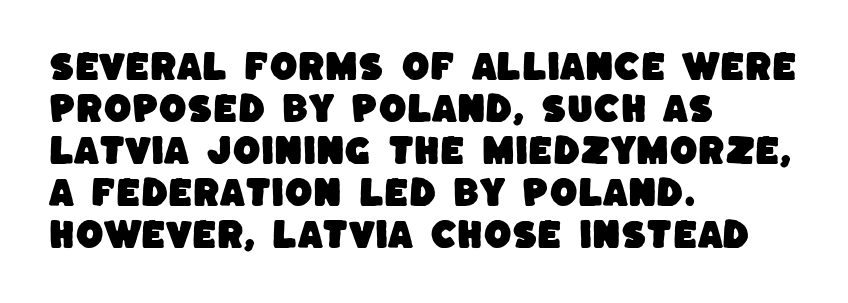
Line beginnings align vertically; line endings do not. These lines sit exactly where default settings would place them. This sample uses a sans-serif face. Do the characters align in a grid? No, the font is proportional.
